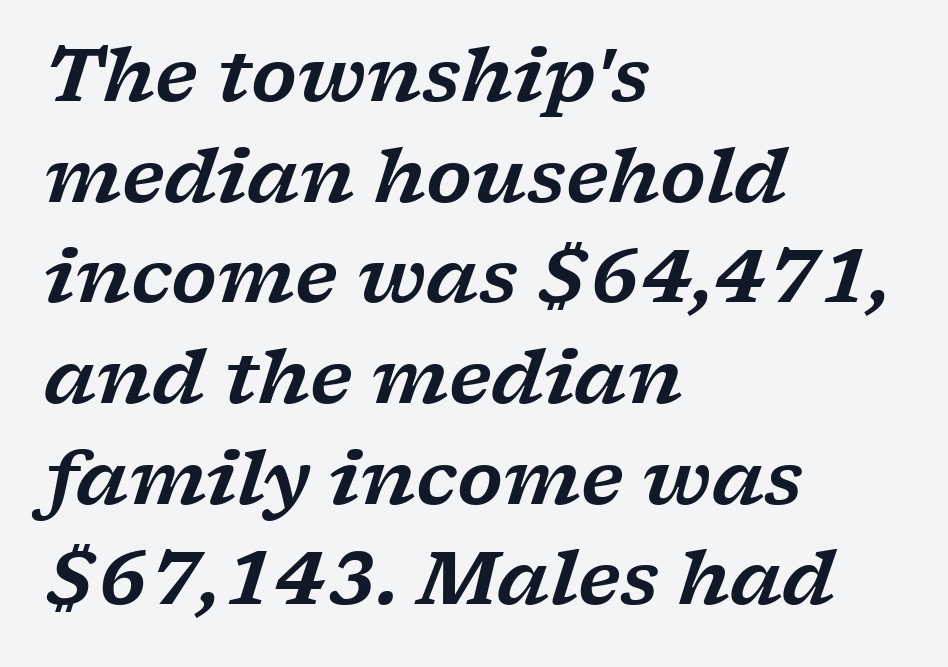
{"serif": "yes", "italic": "yes", "lean": "right", "slant_degrees": 17, "width": "wide", "stroke_contrast": "low", "x_height": "medium", "monospaced": "no", "underline": "no", "align": "left", "line_spacing": "normal", "line_spacing_ratio": 1.36, "letter_spacing": "normal", "letter_spacing_em": 0.0, "glyph_px": 74}
